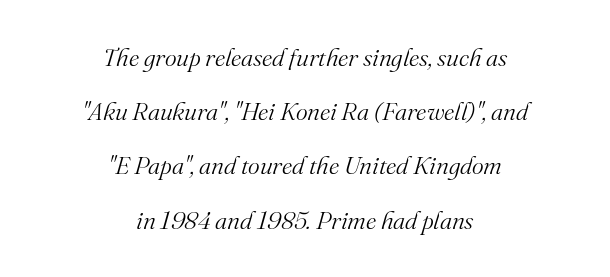
The typeface has the unassuming heft of standard copy or less. The tracking reads as untouched default to a designer's eye. Compared with a flush-left layout, this one balances lines on the center instead. Check under the words: just untouched page. Airy leading. Would a proofreader flag this as italicized? Yes.
